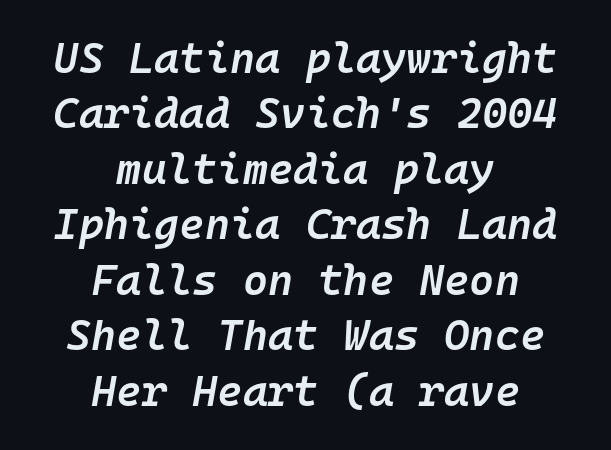
The image shows 43 px semibold type, italic (leaning right), monospaced; set centered, normal line spacing (1.29x), normal letter spacing, not underlined; low stroke contrast and a medium x-height.
